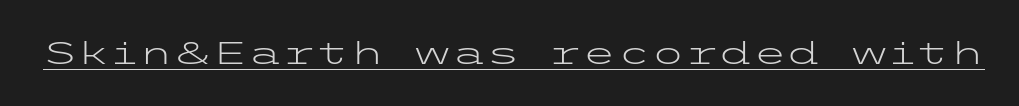
Short note: letters normally spaced. Nothing heavy about these letters — not bold at all. Rendered with straight, roman letterforms. Letterform terminals end flat and unadorned throughout the passage.
